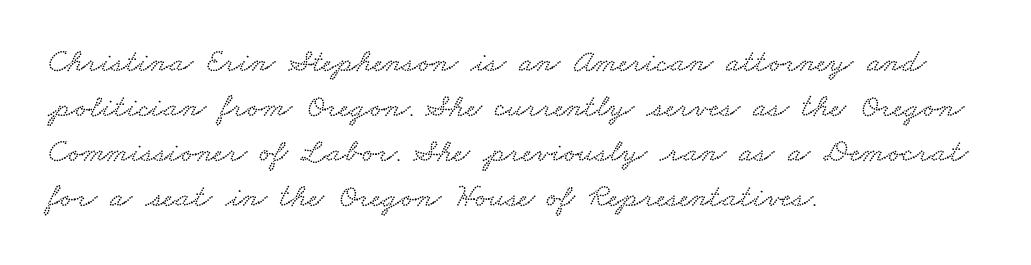
Q: Is the text underlined? A: No.
Q: How is the paragraph aligned? A: Left-aligned.
Q: Is the spacing between letters normal or unusually wide? A: Normal.
Q: Is the spacing between lines tight, normal or loose? A: Normal.
Q: Width (condensed, normal, or wide)? A: Wide.
Q: Stroke contrast? A: Low.
Q: x-height? A: Small.
Q: Monospaced? A: No.
